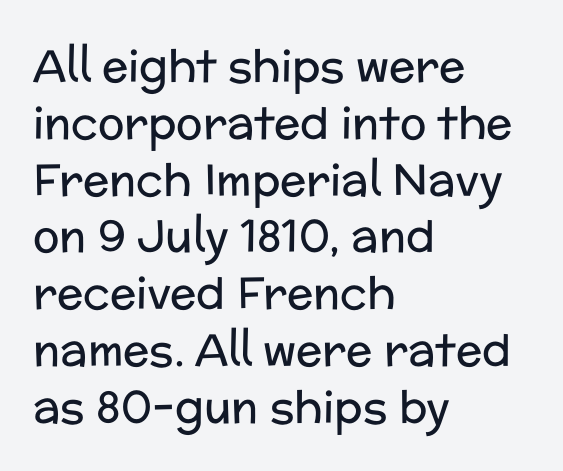
The image shows 44 px regular-weight sans-serif type, upright; set left-aligned, normal line spacing (1.29x), normal letter spacing, not underlined; low stroke contrast and a medium x-height.
